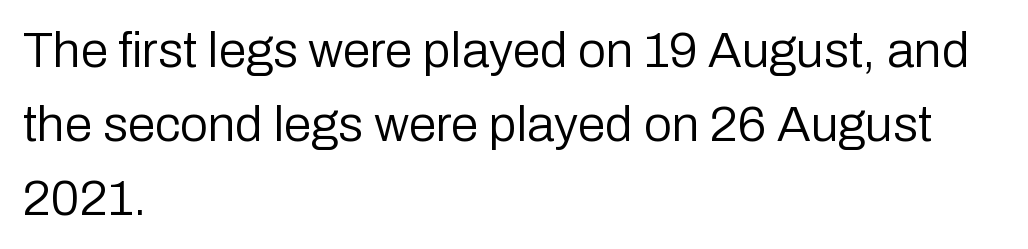
{"serif": "no", "italic": "no", "bold": "no", "weight": "regular", "width": "normal", "stroke_contrast": "low", "x_height": "medium", "monospaced": "no", "underline": "no", "align": "left", "line_spacing": "normal", "line_spacing_ratio": 1.48, "letter_spacing": "normal", "letter_spacing_em": 0.0, "glyph_px": 50}
